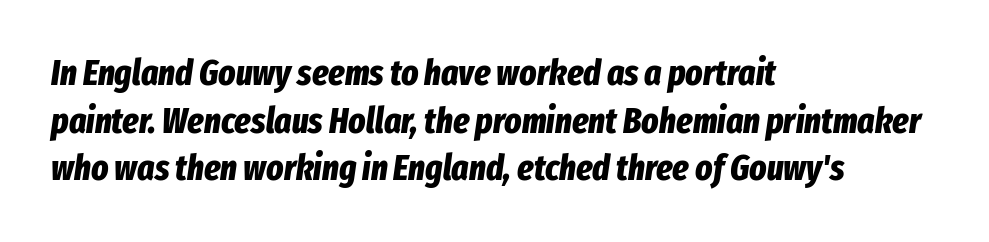
Q: Is the text bold? A: Yes.
Q: Is the text italic (slanted)? A: Yes, it leans right by about 8 degrees.
Q: Is the text underlined? A: No.
Q: How is the paragraph aligned? A: Left-aligned.
Q: Is the spacing between letters normal or unusually wide? A: Normal.
Q: Is the spacing between lines tight, normal or loose? A: Normal.
Q: Width (condensed, normal, or wide)? A: Condensed.
Q: Stroke contrast? A: Low.
Q: x-height? A: Medium.
Q: Monospaced? A: No.
